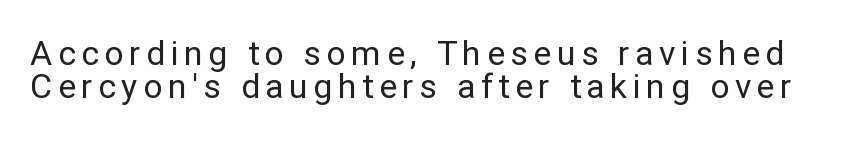
The image shows 34 px regular-weight sans-serif type, upright; set tight line spacing (0.96x), not underlined; low stroke contrast and a medium x-height.
